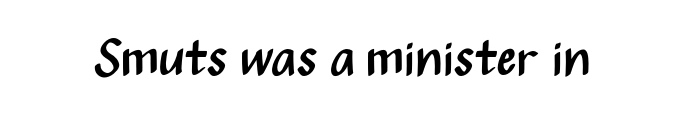
The image shows 52 px regular-weight, condensed sans-serif type, upright; set normal letter spacing, not underlined; medium stroke contrast and a medium x-height.
